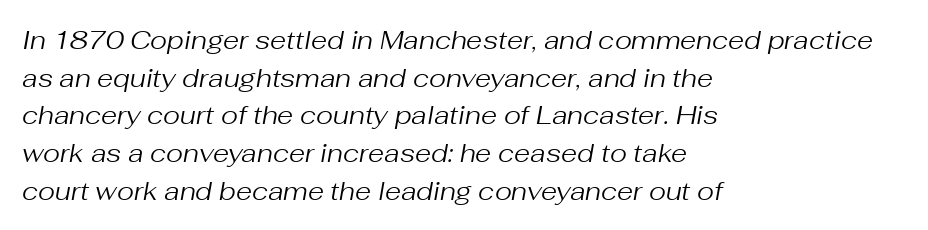
{"italic": "yes", "lean": "right", "slant_degrees": 10, "bold": "no", "underline": "no", "align": "left", "line_spacing": "normal", "line_spacing_ratio": 1.45, "letter_spacing": "normal", "letter_spacing_em": 0.0, "glyph_px": 26}
